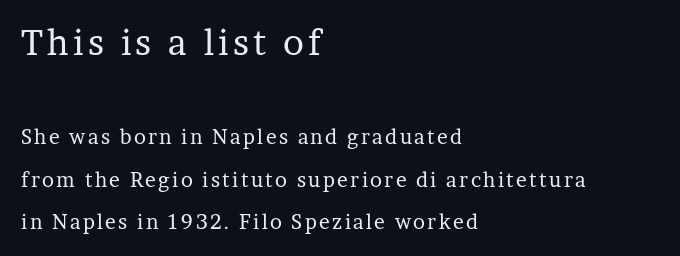
Q: Is the text bold? A: No.
Q: Is the text italic (slanted)? A: No, it is upright.
Q: Is the typeface a serif or a sans-serif typeface? A: Serif.
Q: Is the text underlined? A: No.
Q: How is the paragraph aligned? A: Left-aligned.
Q: Is the spacing between lines tight, normal or loose? A: Loose.
Q: Which block of text is set in a larger size, the first (top) or the second (bottom)? A: The first (top) one.
Q: Width (condensed, normal, or wide)? A: Normal.
Q: Stroke contrast? A: Low.
Q: x-height? A: Medium.
Q: Monospaced? A: No.
